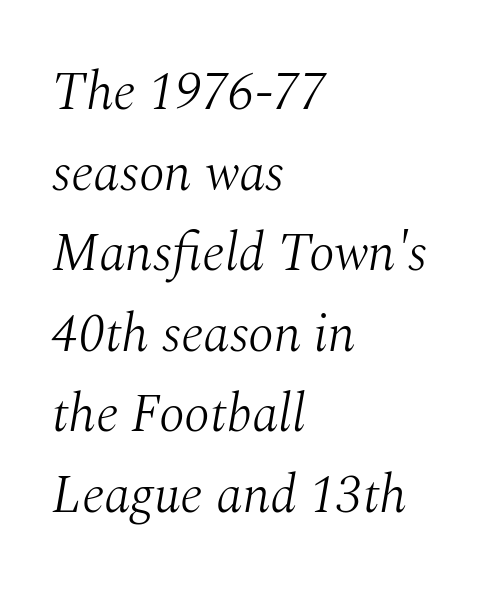
Look at the tracking — it's just the regular setting, nothing added. Where is the straight margin? On the left. Regarding leading, the lines here are spaced in the standard way. Each stroke keeps to a modest, everyday thickness or less. Small tapered or slab feet sit at the stroke ends, so this counts as serif.
